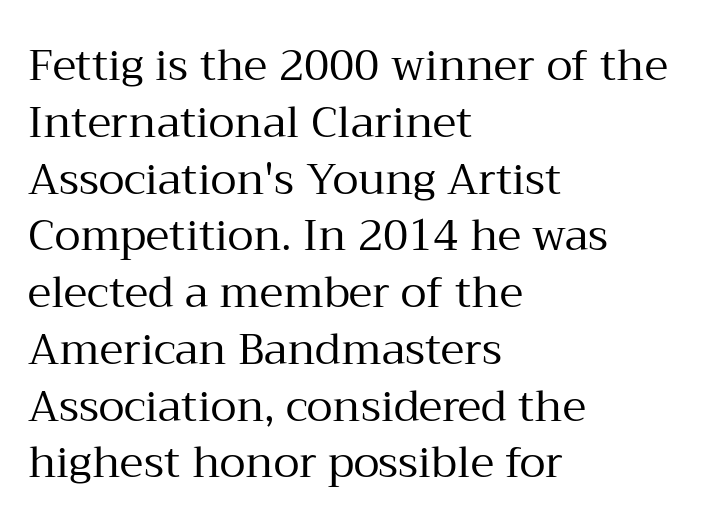
Q: Is the text bold? A: No.
Q: Is the text italic (slanted)? A: No, it is upright.
Q: Is the typeface a serif or a sans-serif typeface? A: Serif.
Q: Is the text underlined? A: No.
Q: How is the paragraph aligned? A: Left-aligned.
Q: Is the spacing between letters normal or unusually wide? A: Normal.
Q: Is the spacing between lines tight, normal or loose? A: Normal.
Q: Width (condensed, normal, or wide)? A: Normal.
Q: Stroke contrast? A: Medium.
Q: x-height? A: Medium.
Q: Monospaced? A: No.
